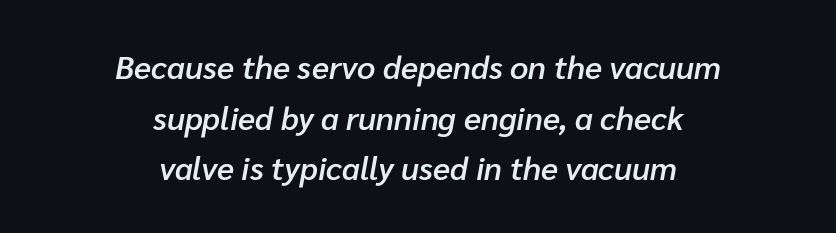
The image shows 32 px semibold type, italic (leaning right); set centered, normal line spacing (1.58x), normal letter spacing, not underlined; low stroke contrast and a medium x-height.
